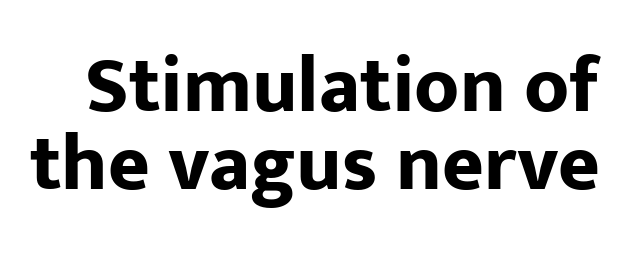
The image shows 80 px bold sans-serif type, upright; set tight line spacing (0.98x), normal letter spacing, not underlined; low stroke contrast and a medium x-height.
